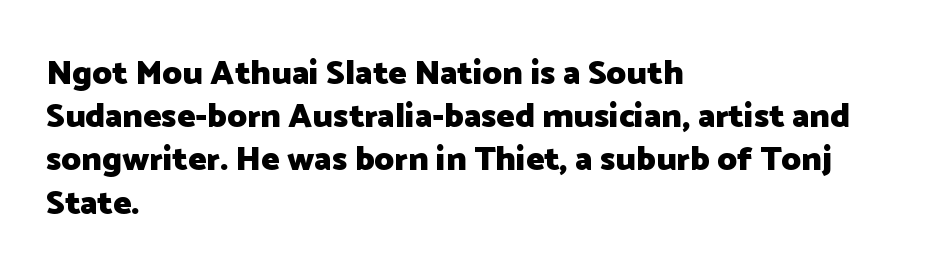
Each letter keeps its own natural width here, so spacing adapts to shape. This sample uses an upright cut, with every glyph sitting square on the baseline. Reading down the column, the eye jumps a familiar distance to each next line. This is sans-serif lettering, the kind often seen on screens and signage.
